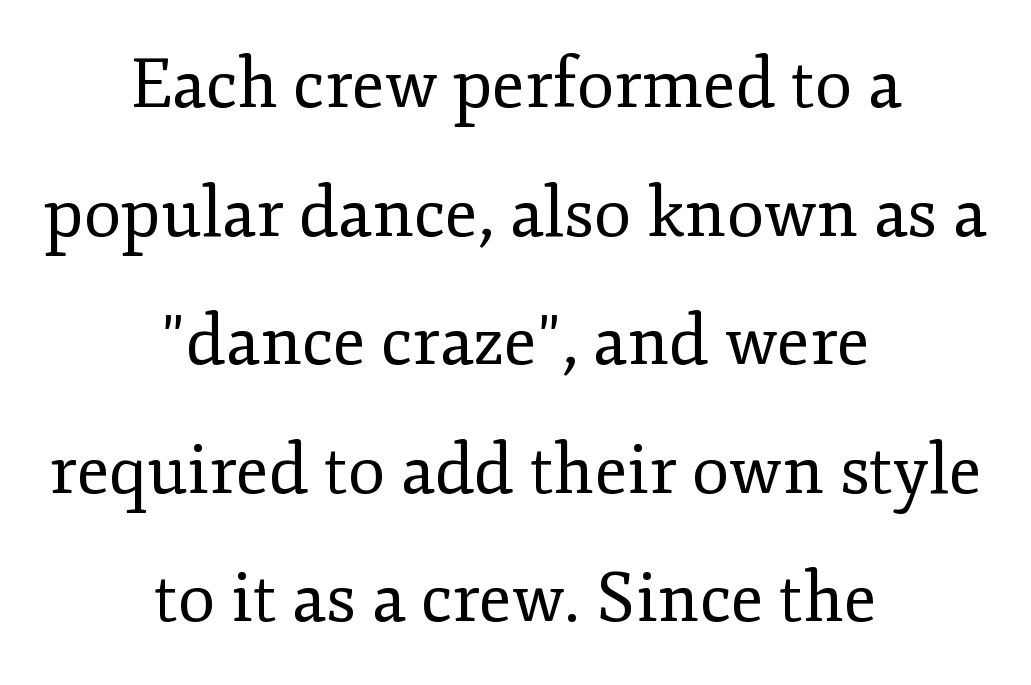
Q: Is the text bold? A: No.
Q: Is the text italic (slanted)? A: No, it is upright.
Q: Is the typeface a serif or a sans-serif typeface? A: Serif.
Q: Is the text underlined? A: No.
Q: How is the paragraph aligned? A: Centered.
Q: Is the spacing between letters normal or unusually wide? A: Normal.
Q: Width (condensed, normal, or wide)? A: Normal.
Q: Stroke contrast? A: Low.
Q: x-height? A: Small.
Q: Monospaced? A: No.
